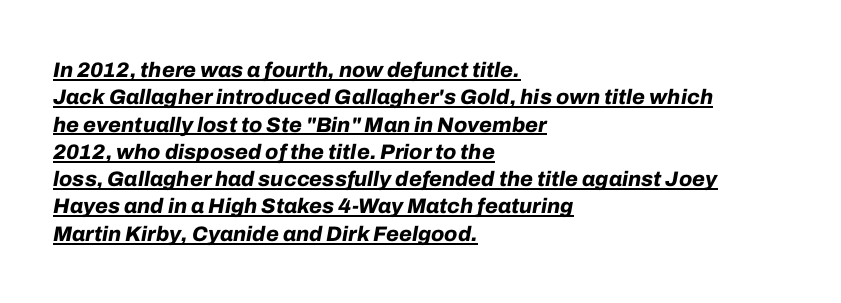
The image shows 21 px bold type, italic (leaning right); set left-aligned, normal line spacing (1.3x), normal letter spacing, underlined.
